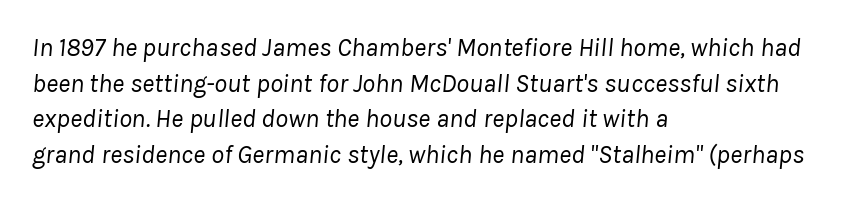
Q: Is the text bold? A: No.
Q: Is the text italic (slanted)? A: Yes, it leans right by about 8 degrees.
Q: Is the text underlined? A: No.
Q: How is the paragraph aligned? A: Left-aligned.
Q: Is the spacing between letters normal or unusually wide? A: Normal.
Q: Is the spacing between lines tight, normal or loose? A: Normal.
